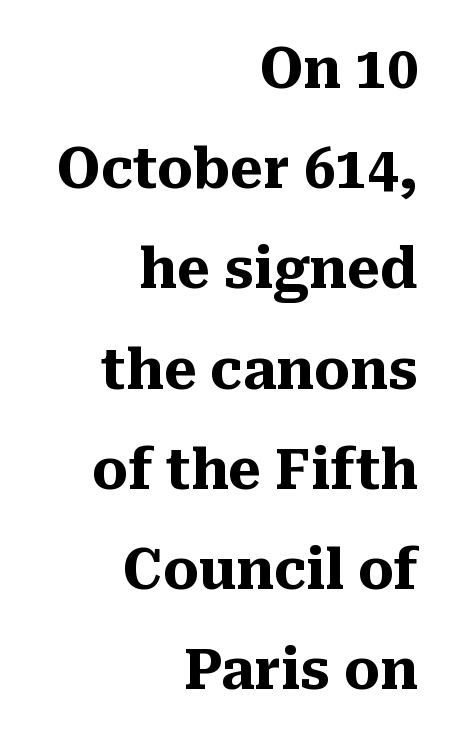
Q: Is the text bold? A: Yes.
Q: Is the text italic (slanted)? A: No, it is upright.
Q: Is the typeface a serif or a sans-serif typeface? A: Serif.
Q: Is the text underlined? A: No.
Q: How is the paragraph aligned? A: Right-aligned.
Q: Is the spacing between letters normal or unusually wide? A: Normal.
Q: Width (condensed, normal, or wide)? A: Normal.
Q: Stroke contrast? A: Medium.
Q: x-height? A: Medium.
Q: Monospaced? A: No.
